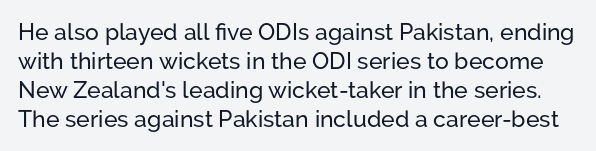
The image shows 23 px text type, upright; set normal line spacing (1.26x), normal letter spacing, not underlined.
